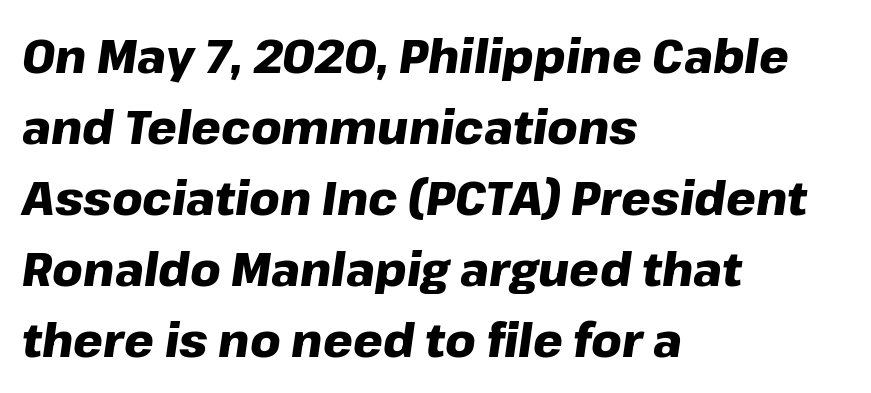
The image shows 47 px heavy type, italic (leaning right); set left-aligned, normal line spacing (1.51x), normal letter spacing, not underlined; low stroke contrast and a medium x-height.
